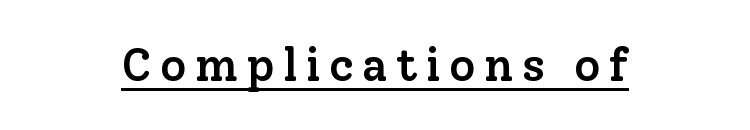
The font family rendered here belongs to the serif group. The specimen includes a rule beneath the text block's lines. Each glyph is drawn with semibold strokes, heavier than normal yet not fully bold. It's the straight-up-and-down kind of type.
